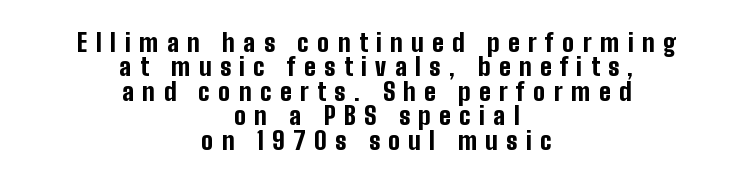
The image shows 25 px bold type, upright; set centered, tight line spacing (0.98x), unusually wide letter spacing (+0.34 em), not underlined.
